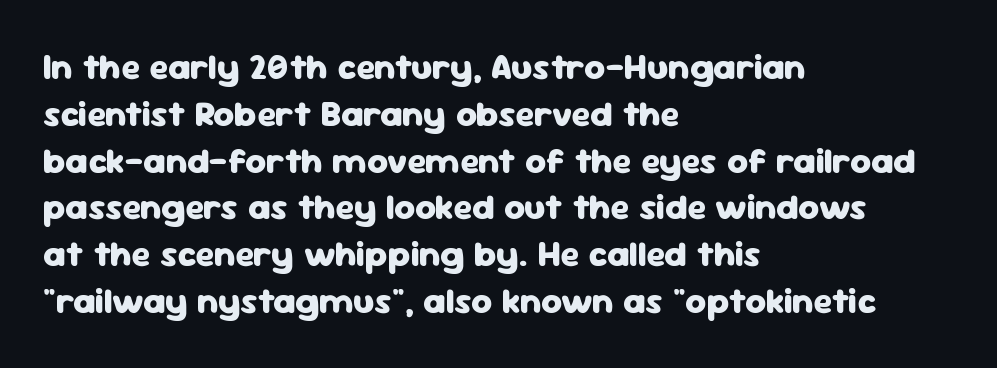
Q: Is the text bold? A: Yes.
Q: Is the text italic (slanted)? A: No, it is upright.
Q: Is the typeface a serif or a sans-serif typeface? A: Sans-serif.
Q: Is the text underlined? A: No.
Q: How is the paragraph aligned? A: Left-aligned.
Q: Is the spacing between letters normal or unusually wide? A: Normal.
Q: Is the spacing between lines tight, normal or loose? A: Normal.
Q: Width (condensed, normal, or wide)? A: Normal.
Q: Stroke contrast? A: Low.
Q: x-height? A: Medium.
Q: Monospaced? A: No.
